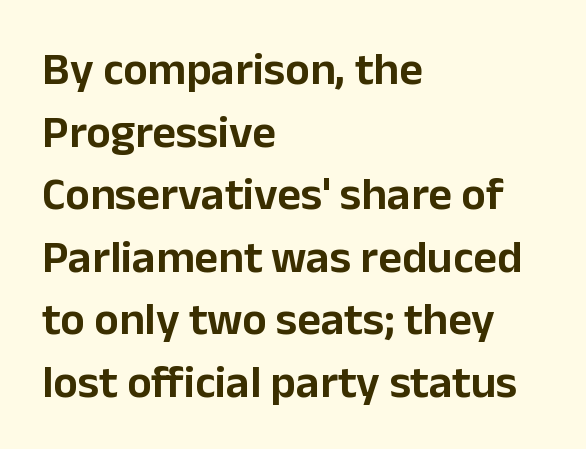
Nothing unusual about the tracking: characters are spaced as the font intends. In terms of leading, this rendering sits right in the middle. The passage shown is typed in a proportional face where columns would drift. When letters stand straight like this, we call the style roman or upright. Leftover space on each line is placed entirely after the last word. Underlining? Definitely not there.
